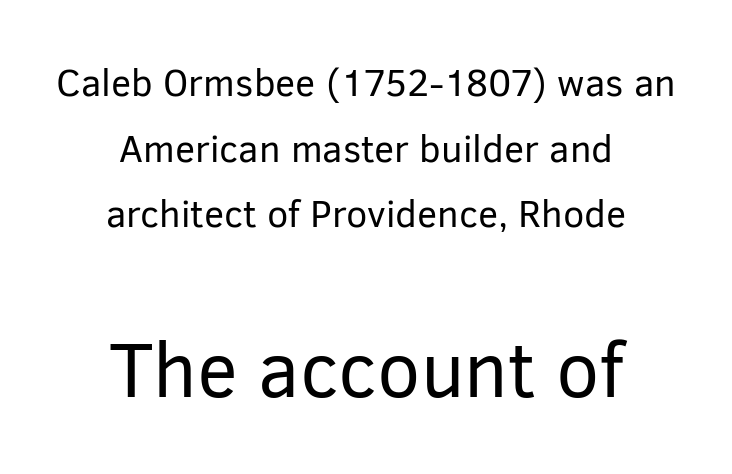
Q: Is the text bold? A: No.
Q: Is the text italic (slanted)? A: No, it is upright.
Q: Is the typeface a serif or a sans-serif typeface? A: Sans-serif.
Q: Is the text underlined? A: No.
Q: How is the paragraph aligned? A: Centered.
Q: Is the spacing between letters normal or unusually wide? A: Normal.
Q: Which block of text is set in a larger size, the first (top) or the second (bottom)? A: The second (bottom) one.
Q: Width (condensed, normal, or wide)? A: Normal.
Q: Stroke contrast? A: Low.
Q: x-height? A: Medium.
Q: Monospaced? A: No.
